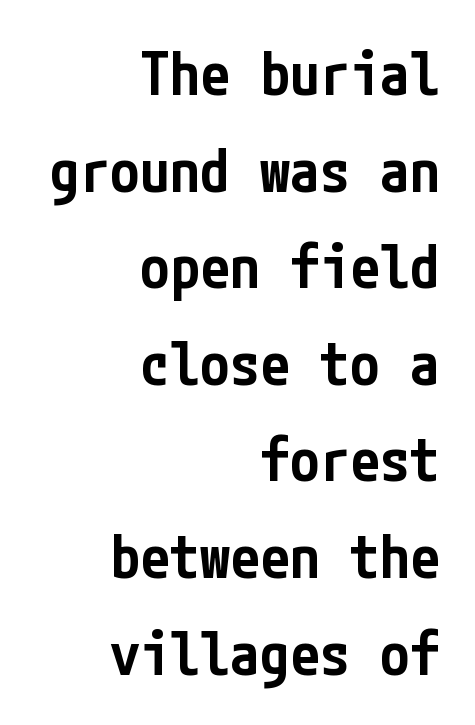
Font category for this specimen: sans-serif. The horizontal fit of the characters is conventional and even. Strokes here are thickened, but only to semibold level. A flush-right, rag-left setting is used for this passage. In terms of leading, this rendering sits right in the middle. A typesetter would mark this as roman, not italic.
